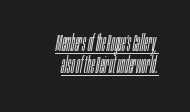
The rendering applies a slant to the glyphs. Short and long lines alike share a common ending point at right. Emphasis is given by a line drawn under the lettering. This block would grow much taller if given ordinary leading; it's compressed now. The letterforms sit at book weight or below. How are the letters spaced? Ordinarily, with no added tracking.
